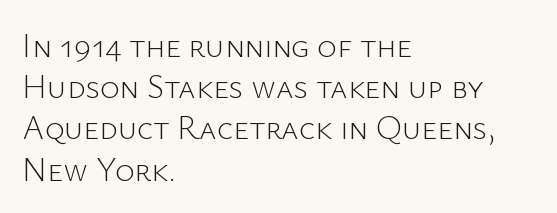
{"serif": "no", "italic": "no", "bold": "no", "weight": "light", "width": "normal", "stroke_contrast": "low", "x_height": "medium", "monospaced": "no", "underline": "no", "align": "left", "line_spacing": "normal", "line_spacing_ratio": 1.25, "letter_spacing": "normal", "letter_spacing_em": 0.0, "glyph_px": 33}
